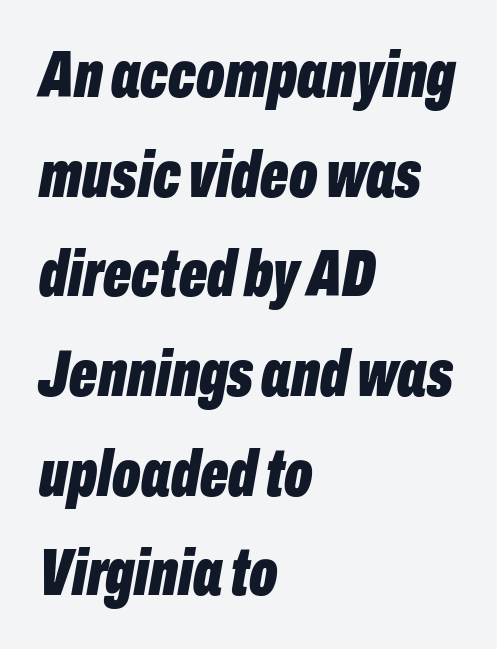
{"italic": "yes", "lean": "right", "slant_degrees": 10, "bold": "yes", "weight": "bold", "width": "condensed", "stroke_contrast": "low", "x_height": "medium", "monospaced": "no", "underline": "no", "align": "left", "line_spacing": "normal", "line_spacing_ratio": 1.51, "letter_spacing": "normal", "letter_spacing_em": 0.0, "glyph_px": 66}
